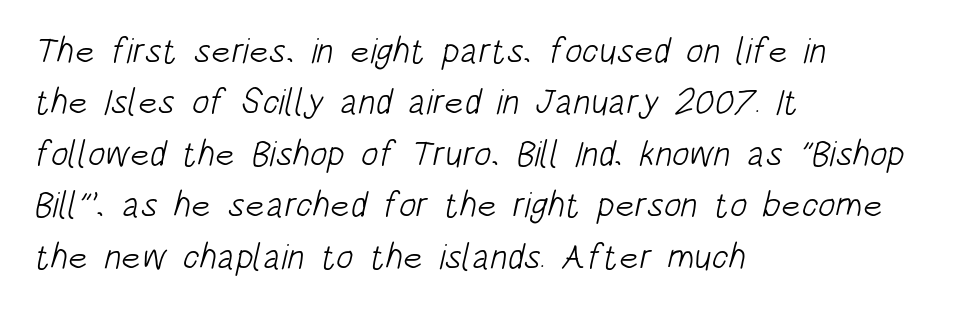
Q: Is the text bold? A: No.
Q: Is the typeface a serif or a sans-serif typeface? A: Sans-serif.
Q: Is the text underlined? A: No.
Q: How is the paragraph aligned? A: Left-aligned.
Q: Is the spacing between letters normal or unusually wide? A: Normal.
Q: Is the spacing between lines tight, normal or loose? A: Normal.
Q: Width (condensed, normal, or wide)? A: Condensed.
Q: Stroke contrast? A: Low.
Q: x-height? A: Large.
Q: Monospaced? A: No.
